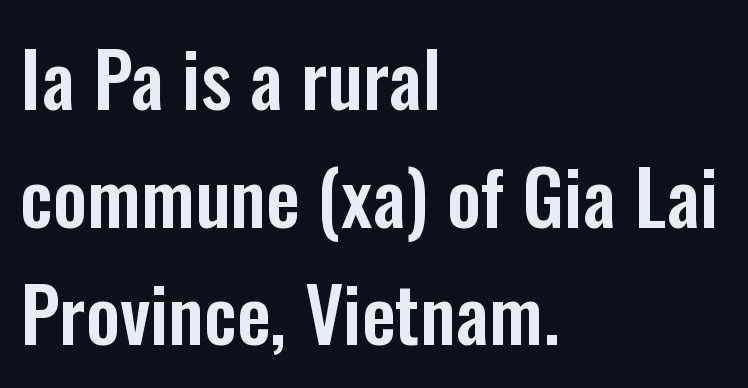
Q: Is the text italic (slanted)? A: No, it is upright.
Q: Is the typeface a serif or a sans-serif typeface? A: Sans-serif.
Q: Is the text underlined? A: No.
Q: How is the paragraph aligned? A: Left-aligned.
Q: Is the spacing between letters normal or unusually wide? A: Normal.
Q: Is the spacing between lines tight, normal or loose? A: Normal.
Q: Width (condensed, normal, or wide)? A: Condensed.
Q: Stroke contrast? A: Low.
Q: x-height? A: Medium.
Q: Monospaced? A: No.
